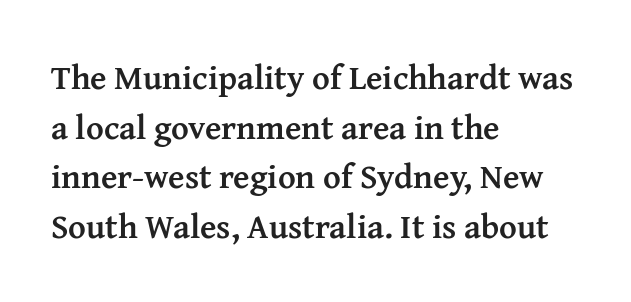
{"serif": "yes", "italic": "no", "bold": "yes", "weight": "semibold", "width": "normal", "stroke_contrast": "medium", "x_height": "medium", "monospaced": "no", "underline": "no", "align": "left", "line_spacing": "normal", "line_spacing_ratio": 1.46, "letter_spacing": "normal", "letter_spacing_em": 0.0, "glyph_px": 34}
